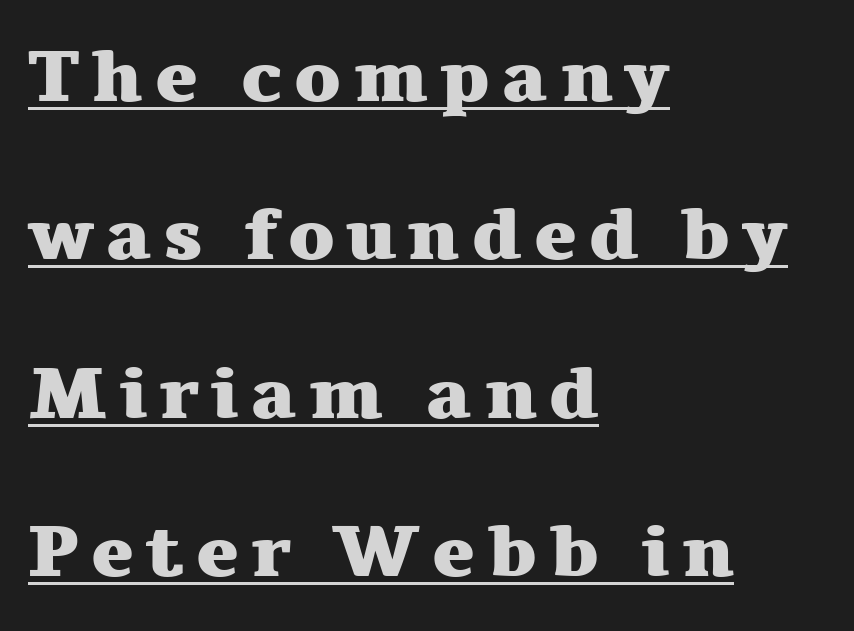
The image shows 73 px heavy, wide serif type, upright; set left-aligned, loose line spacing (2.17x), underlined; medium stroke contrast and a medium x-height.
